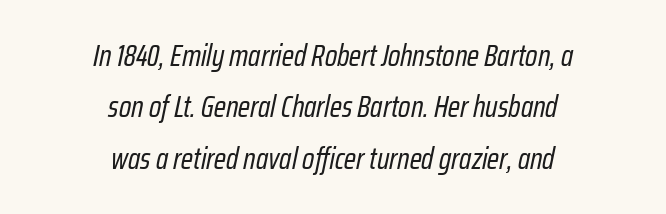
{"italic": "yes", "lean": "right", "slant_degrees": 12, "bold": "no", "weight": "regular", "width": "condensed", "stroke_contrast": "low", "x_height": "medium", "monospaced": "no", "underline": "no", "align": "center", "line_spacing_ratio": 1.71, "letter_spacing": "normal", "letter_spacing_em": 0.0, "glyph_px": 30}
